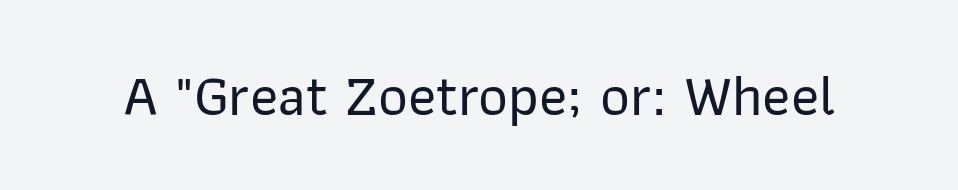
{"serif": "no", "italic": "no", "width": "normal", "stroke_contrast": "low", "x_height": "medium", "monospaced": "no", "underline": "no", "letter_spacing": "normal", "letter_spacing_em": 0.0, "glyph_px": 58}
